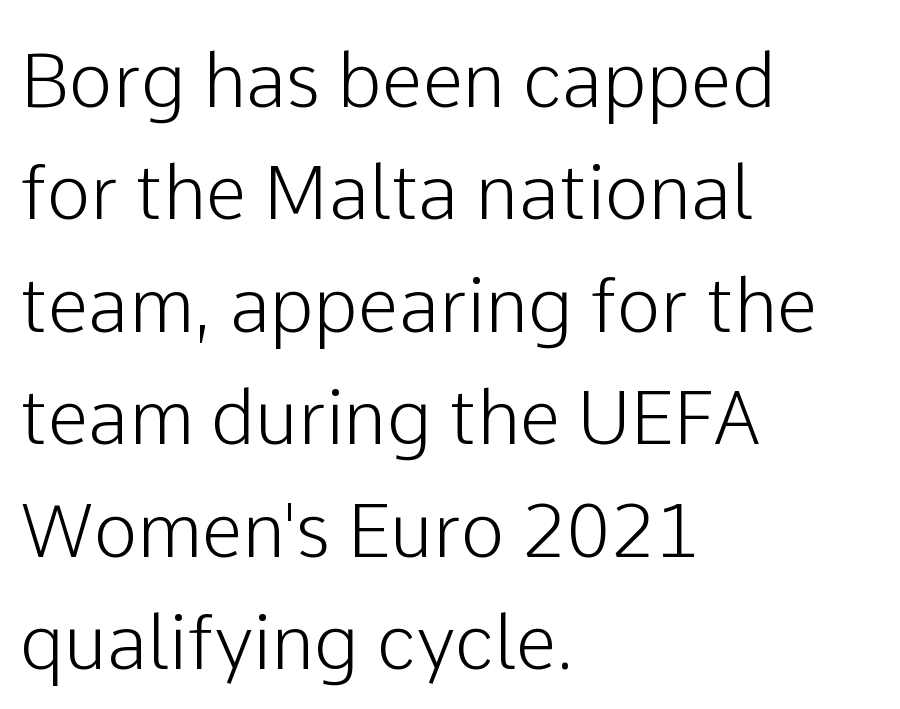
The image shows 74 px sans-serif type, upright; set left-aligned, normal line spacing (1.52x), normal letter spacing, not underlined; low stroke contrast and a medium x-height.
